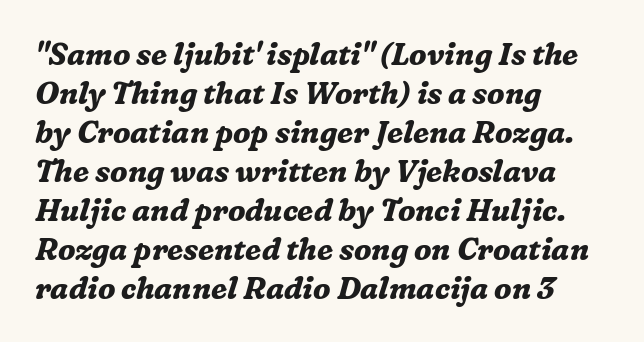
You'd pick this weight for a headline — it's a proper bold. Compared with ordinary roman type, these characters are visibly tilted. Which margin do the lines hug? The left one — the right edge is uneven. Note the varied advance widths — an 'i' is clearly narrower than an 'm'.
